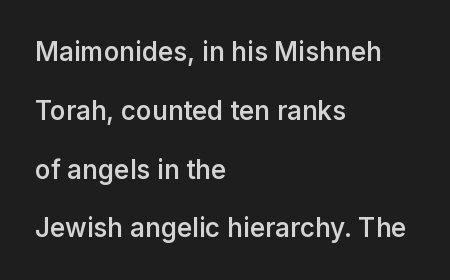
The image shows 26 px text type, upright; set left-aligned, loose line spacing (2.26x), normal letter spacing, not underlined.
